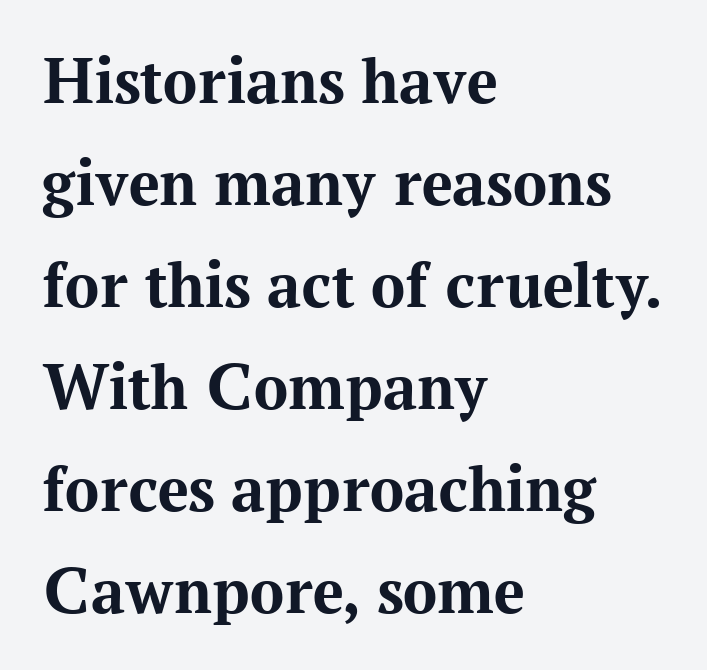
Line spacing here is normal. This is roman type, the default non-slanted kind. The passage shown is typed in a proportional face where columns would drift. You can tell from the footed stems that serif type was used. Short and long lines alike share a common starting point at left.
